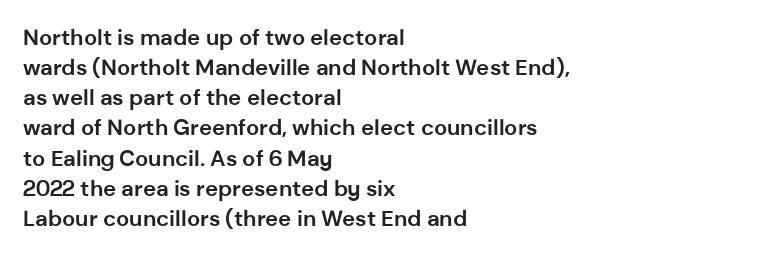
Q: Is the text bold? A: Yes.
Q: Is the text italic (slanted)? A: No, it is upright.
Q: Is the text underlined? A: No.
Q: How is the paragraph aligned? A: Left-aligned.
Q: Is the spacing between letters normal or unusually wide? A: Normal.
Q: Is the spacing between lines tight, normal or loose? A: Normal.
